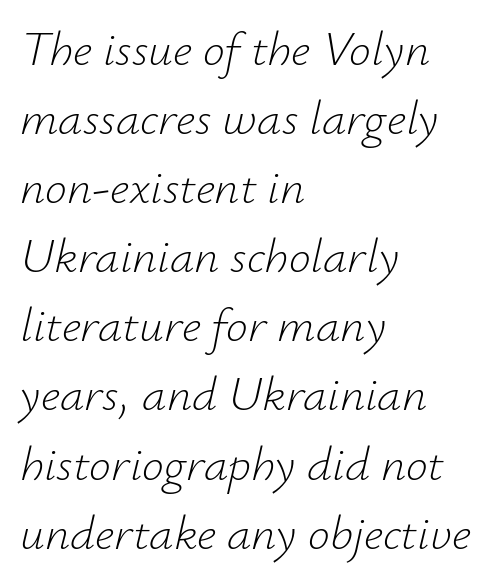
One glance says typical: line gaps are just what's usual. Descenders hang freely into open space. Stroke mass is kept to a normal reading level or below. The typography opts for an oblique posture over an upright one. The passage shown has conventional tracking throughout.
